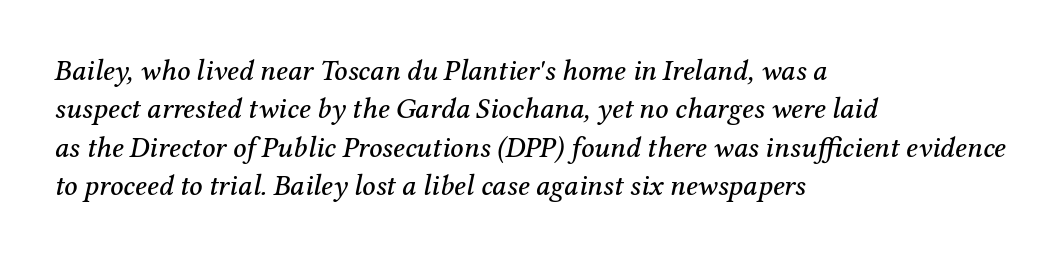
Q: Is the text italic (slanted)? A: Yes, it leans right by about 12 degrees.
Q: Is the typeface a serif or a sans-serif typeface? A: Serif.
Q: Is the text underlined? A: No.
Q: How is the paragraph aligned? A: Left-aligned.
Q: Is the spacing between letters normal or unusually wide? A: Normal.
Q: Is the spacing between lines tight, normal or loose? A: Normal.
Q: Width (condensed, normal, or wide)? A: Normal.
Q: Stroke contrast? A: Medium.
Q: x-height? A: Medium.
Q: Monospaced? A: No.
